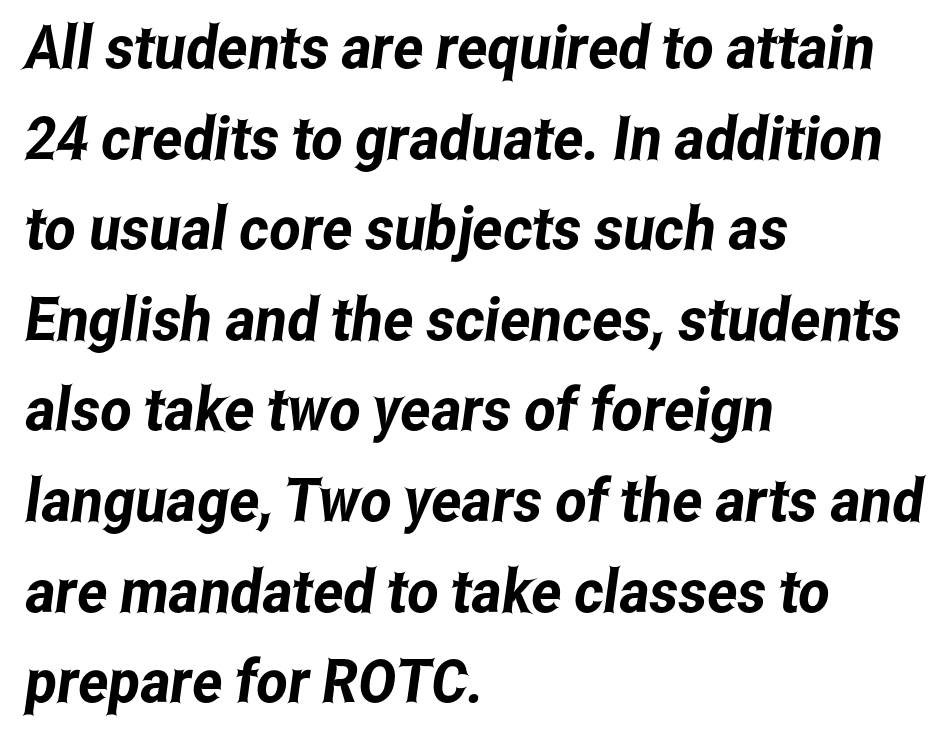
The typesetter chose a ragged-right arrangement here. Think of a printed novel: that variable character pitch is what you see here. Each row of text sits above clean, open space. These lines sit exactly where default settings would place them. Serif or sans? Sans — the stroke terminals are bare. The letterforms sit shoulder to shoulder at normal distance.
